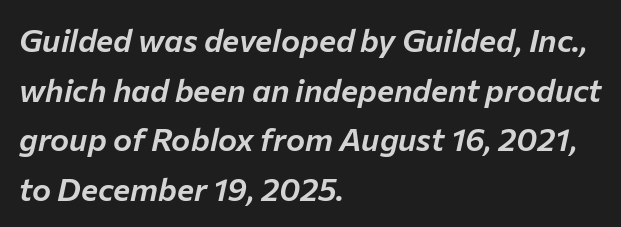
Q: Is the text italic (slanted)? A: Yes, it leans right by about 12 degrees.
Q: Is the text underlined? A: No.
Q: How is the paragraph aligned? A: Left-aligned.
Q: Is the spacing between letters normal or unusually wide? A: Normal.
Q: Is the spacing between lines tight, normal or loose? A: Normal.
Q: Width (condensed, normal, or wide)? A: Normal.
Q: Stroke contrast? A: Low.
Q: x-height? A: Medium.
Q: Monospaced? A: No.
